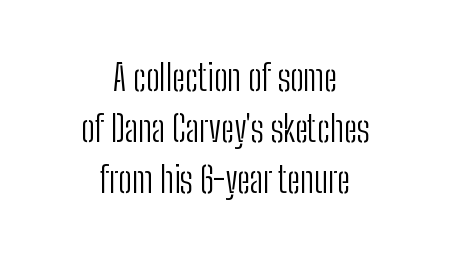
Q: Is the text bold? A: No.
Q: Is the text italic (slanted)? A: No, it is upright.
Q: Is the typeface a serif or a sans-serif typeface? A: Sans-serif.
Q: Is the text underlined? A: No.
Q: How is the paragraph aligned? A: Centered.
Q: Is the spacing between letters normal or unusually wide? A: Normal.
Q: Is the spacing between lines tight, normal or loose? A: Normal.
Q: Width (condensed, normal, or wide)? A: Condensed.
Q: Stroke contrast? A: Low.
Q: x-height? A: Medium.
Q: Monospaced? A: No.
